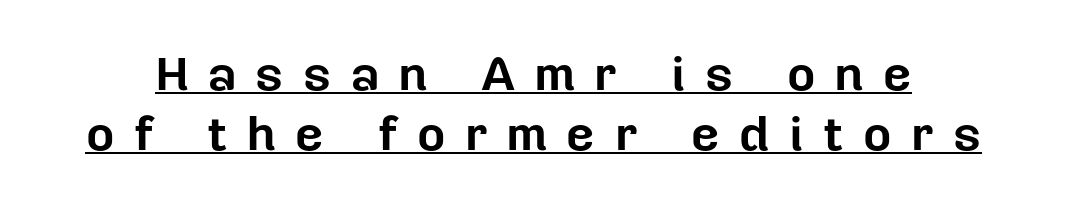
Q: Is the text bold? A: Yes.
Q: Is the text italic (slanted)? A: No, it is upright.
Q: Is the typeface a serif or a sans-serif typeface? A: Sans-serif.
Q: Is the text underlined? A: Yes.
Q: Is the spacing between letters normal or unusually wide? A: Unusually wide.
Q: Width (condensed, normal, or wide)? A: Normal.
Q: Stroke contrast? A: Low.
Q: x-height? A: Medium.
Q: Monospaced? A: No.
